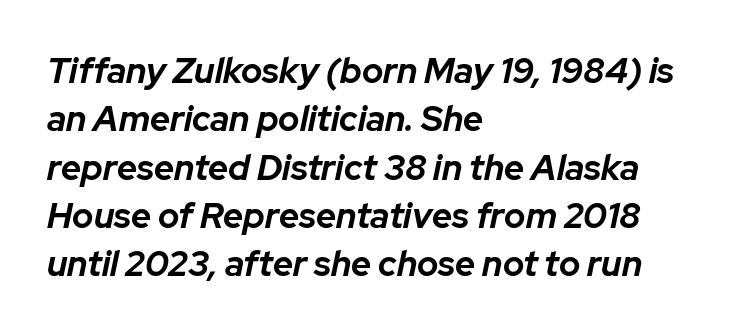
The image shows 35 px bold type, italic (leaning right); set left-aligned, normal line spacing (1.38x), normal letter spacing, not underlined; low stroke contrast and a medium x-height.
